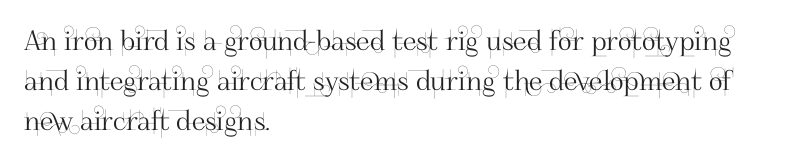
Q: Is the text italic (slanted)? A: No, it is upright.
Q: Is the text underlined? A: No.
Q: How is the paragraph aligned? A: Left-aligned.
Q: Is the spacing between letters normal or unusually wide? A: Normal.
Q: Is the spacing between lines tight, normal or loose? A: Normal.
